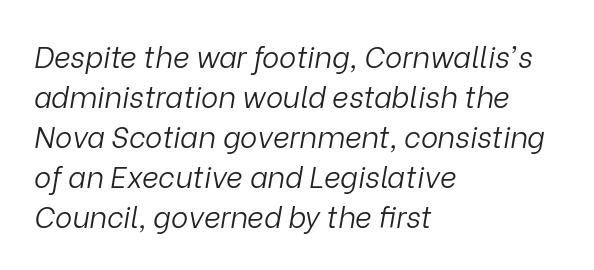
The image shows 29 px light type, italic (leaning right); set left-aligned, normal line spacing (1.38x), normal letter spacing, not underlined; low stroke contrast and a medium x-height.
